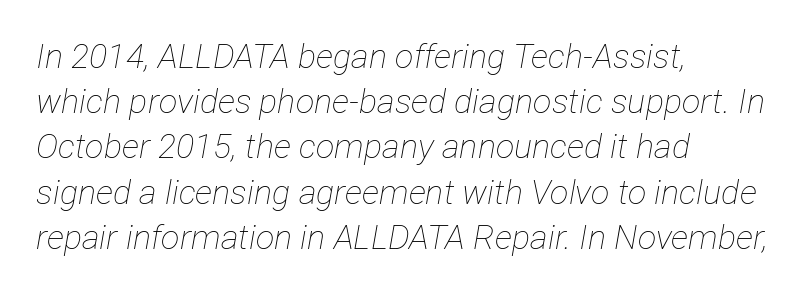
The image shows 34 px thin, condensed type, italic (leaning right); set left-aligned, normal line spacing (1.33x), normal letter spacing, not underlined; low stroke contrast and a medium x-height.
